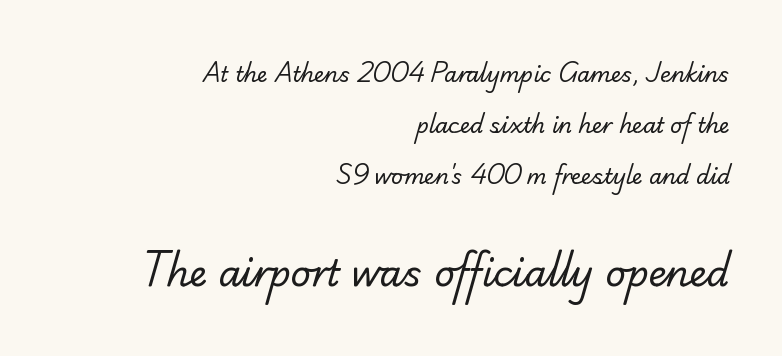
Q: Is the text bold? A: No.
Q: Is the typeface a serif or a sans-serif typeface? A: Serif.
Q: Is the text underlined? A: No.
Q: How is the paragraph aligned? A: Right-aligned.
Q: Is the spacing between letters normal or unusually wide? A: Normal.
Q: Is the spacing between lines tight, normal or loose? A: Loose.
Q: Which block of text is set in a larger size, the first (top) or the second (bottom)? A: The second (bottom) one.
Q: Width (condensed, normal, or wide)? A: Normal.
Q: Stroke contrast? A: Low.
Q: x-height? A: Small.
Q: Monospaced? A: No.
